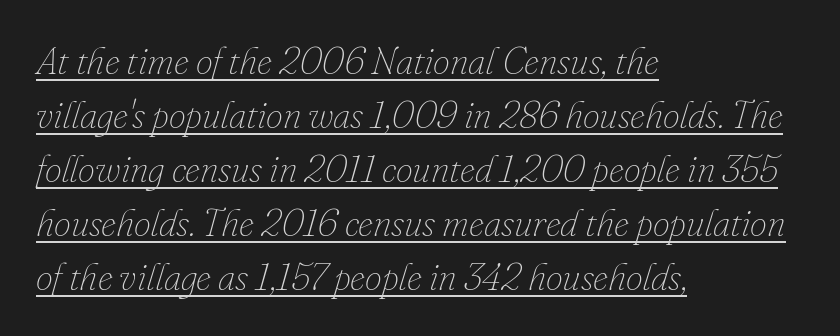
Q: Is the text bold? A: No.
Q: Is the text italic (slanted)? A: Yes, it leans right by about 16 degrees.
Q: Is the text underlined? A: Yes.
Q: How is the paragraph aligned? A: Left-aligned.
Q: Is the spacing between letters normal or unusually wide? A: Normal.
Q: Is the spacing between lines tight, normal or loose? A: Normal.
Q: Width (condensed, normal, or wide)? A: Normal.
Q: Stroke contrast? A: Low.
Q: x-height? A: Small.
Q: Monospaced? A: No.
